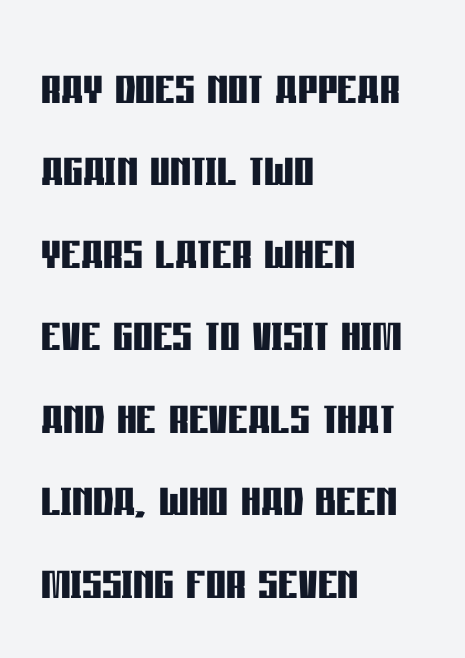
The image shows 62 px semibold, condensed sans-serif type, upright; set left-aligned, normal line spacing (1.33x), normal letter spacing, not underlined; low stroke contrast and a large x-height.
